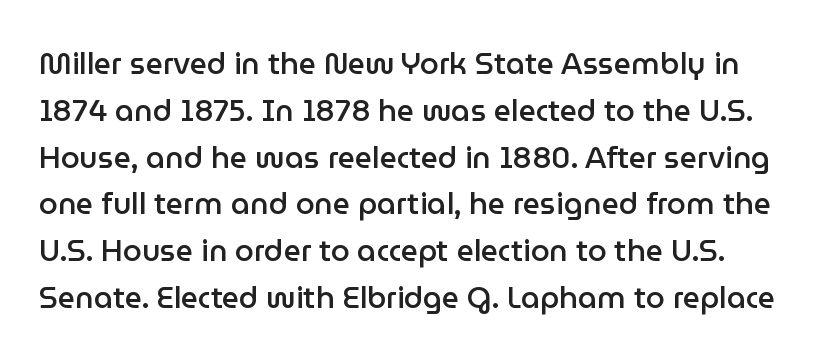
Q: Is the text bold? A: Semi-bold.
Q: Is the text italic (slanted)? A: No, it is upright.
Q: Is the typeface a serif or a sans-serif typeface? A: Sans-serif.
Q: Is the text underlined? A: No.
Q: Is the spacing between letters normal or unusually wide? A: Normal.
Q: Is the spacing between lines tight, normal or loose? A: Normal.
Q: Width (condensed, normal, or wide)? A: Normal.
Q: Stroke contrast? A: Low.
Q: x-height? A: Medium.
Q: Monospaced? A: No.
